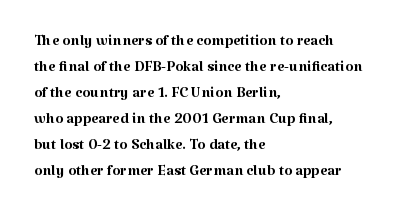
The typography opts for an upright posture over an oblique one. Unmarked baselines from the first word to the last. Students, note that the glyphs here touch the page at normal intervals. Which margin do the lines hug? The left one — the right edge is uneven. The typesetting does not lean heavy: it is not bold.
